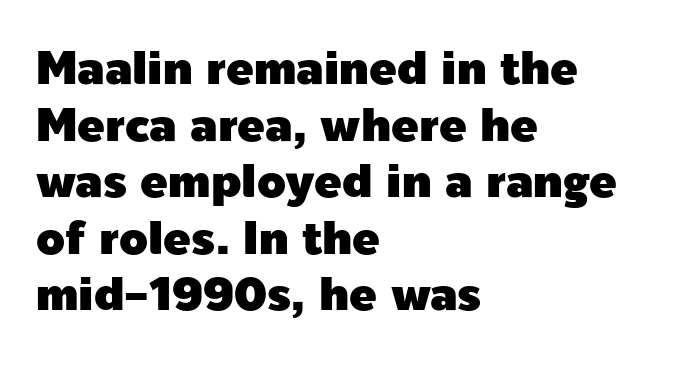
The image shows 46 px sans-serif type, upright; set left-aligned, line spacing 1.23x, normal letter spacing, not underlined; a medium x-height.
